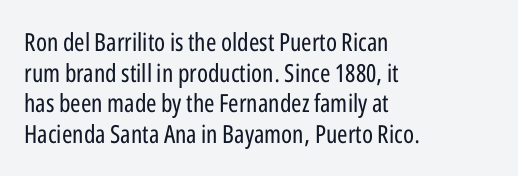
The image shows 25 px text type, upright; set left-aligned, line spacing 1.23x, normal letter spacing, not underlined.
